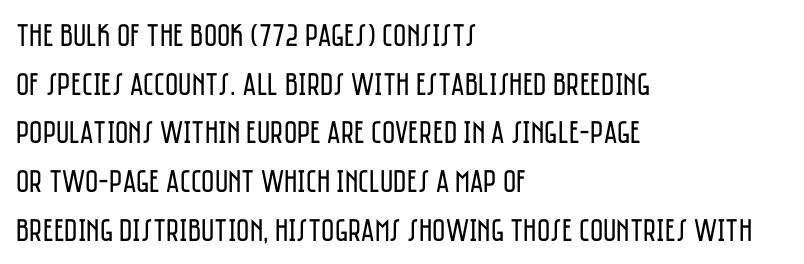
The image shows 32 px regular-weight, condensed sans-serif type, upright; set left-aligned, normal line spacing (1.52x), normal letter spacing, not underlined; low stroke contrast and a large x-height.
